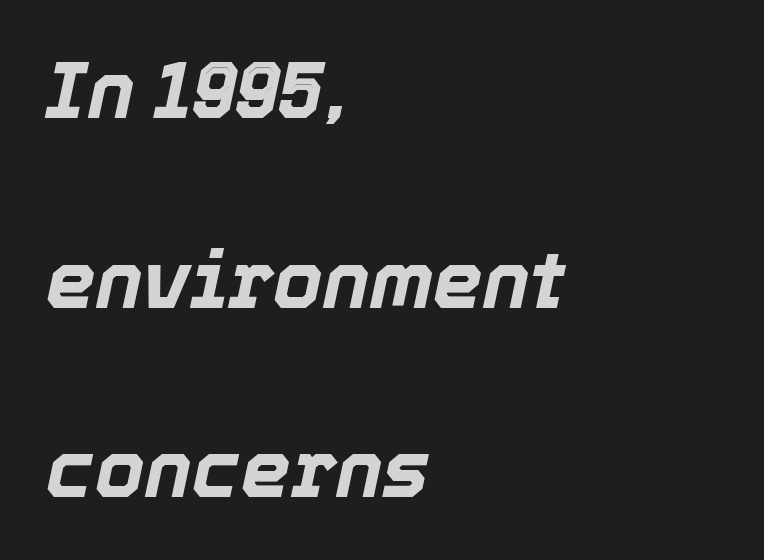
The image shows 79 px bold type, italic (leaning right); set left-aligned, loose line spacing (2.4x), normal letter spacing, not underlined; a medium x-height.
